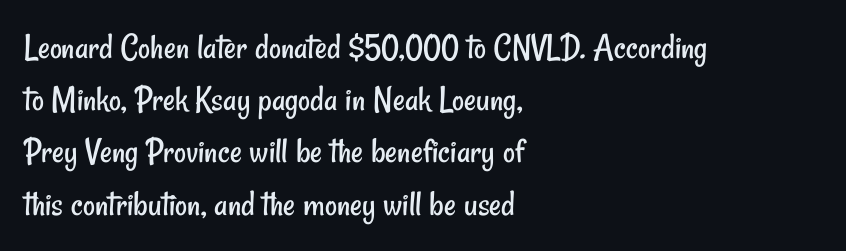
{"serif": "no", "bold": "no", "weight": "regular", "width": "condensed", "stroke_contrast": "low", "x_height": "small", "monospaced": "no", "underline": "no", "align": "left", "line_spacing": "normal", "line_spacing_ratio": 1.41, "letter_spacing": "normal", "letter_spacing_em": 0.0, "glyph_px": 37}
